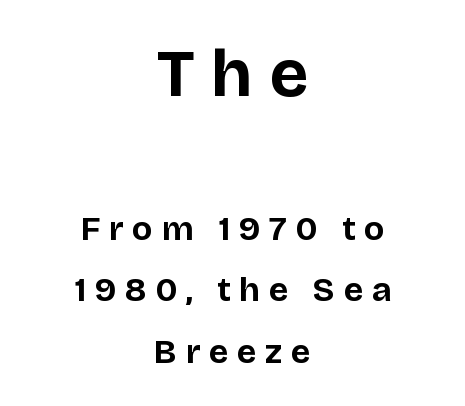
Q: Is the text bold? A: Yes.
Q: Is the text italic (slanted)? A: No, it is upright.
Q: Is the typeface a serif or a sans-serif typeface? A: Sans-serif.
Q: Is the text underlined? A: No.
Q: How is the paragraph aligned? A: Centered.
Q: Is the spacing between letters normal or unusually wide? A: Unusually wide.
Q: Which block of text is set in a larger size, the first (top) or the second (bottom)? A: The first (top) one.
Q: Width (condensed, normal, or wide)? A: Normal.
Q: Stroke contrast? A: Low.
Q: x-height? A: Large.
Q: Monospaced? A: No.
